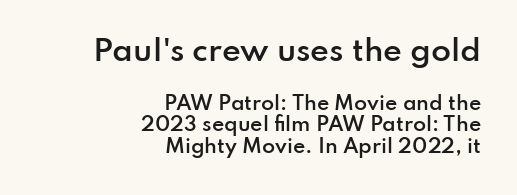
The typeface chosen for these lines omits serifs. This is moderately heavy type, rendered in semibold. One-word summary of the alignment: right. This sample trades vertical openness for compactness between lines. Posture: vertical.
